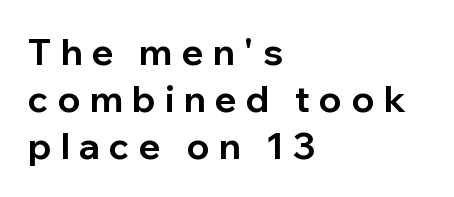
{"serif": "no", "italic": "no", "bold": "yes", "weight": "bold", "width": "normal", "stroke_contrast": "low", "x_height": "medium", "monospaced": "no", "underline": "no", "align": "left", "line_spacing": "normal", "line_spacing_ratio": 1.3, "letter_spacing": "wide", "letter_spacing_em": 0.26, "glyph_px": 36}
